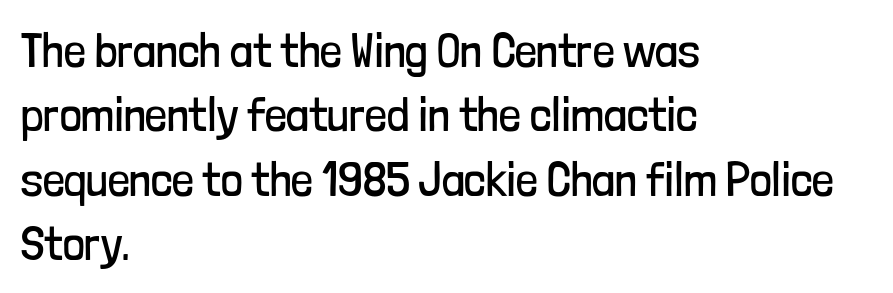
Posture: vertical. Check where the strokes stop: nothing finishes them off — pure sans. The passage shown is typed in a proportional face where columns would drift. Descenders hang freely into open space. Is the block centered? No — it sits flush against the left margin.
